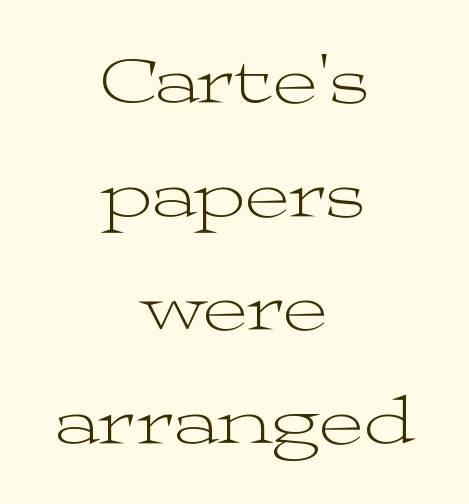
Q: Is the text bold? A: No.
Q: Is the text italic (slanted)? A: No, it is upright.
Q: Is the typeface a serif or a sans-serif typeface? A: Serif.
Q: Is the text underlined? A: No.
Q: How is the paragraph aligned? A: Centered.
Q: Is the spacing between letters normal or unusually wide? A: Normal.
Q: Is the spacing between lines tight, normal or loose? A: Normal.
Q: Width (condensed, normal, or wide)? A: Wide.
Q: Stroke contrast? A: Medium.
Q: x-height? A: Medium.
Q: Monospaced? A: No.
